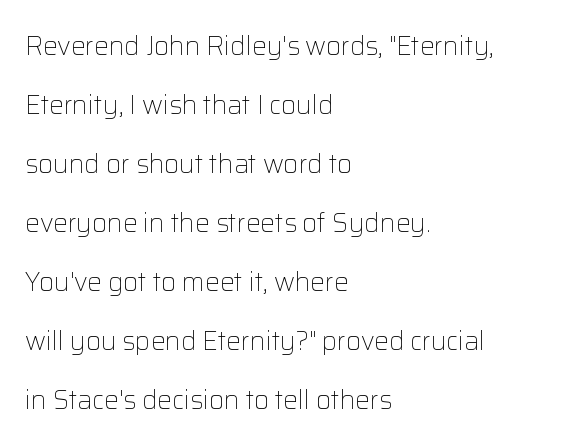
The image shows 26 px text type, upright; set left-aligned, loose line spacing (2.27x), normal letter spacing, not underlined.
